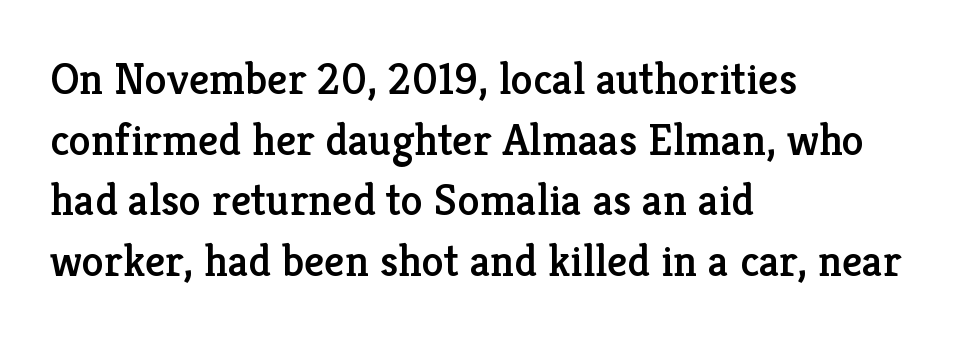
The image shows 45 px serif type, upright; set left-aligned, normal line spacing (1.35x), normal letter spacing, not underlined; low stroke contrast and a medium x-height.
